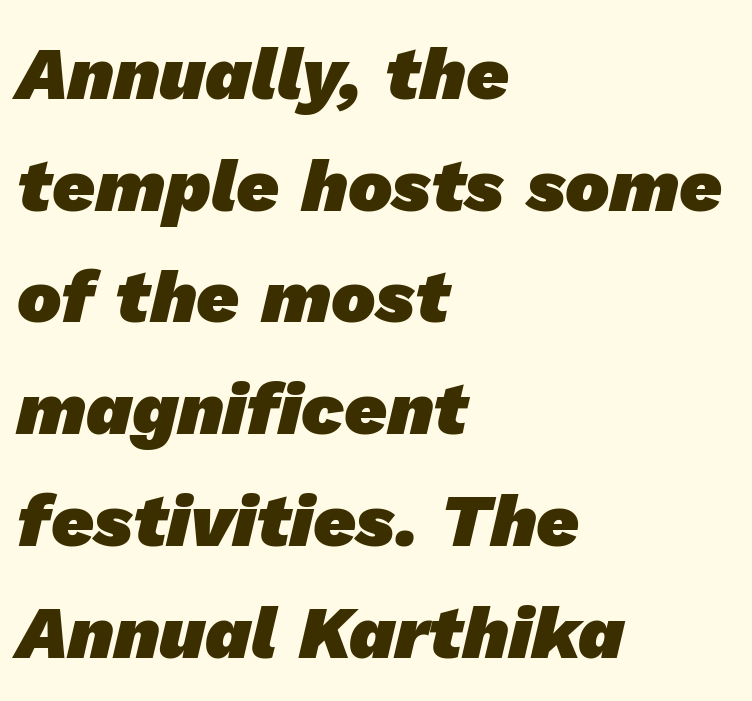
Q: Is the text bold? A: Yes.
Q: Is the typeface a serif or a sans-serif typeface? A: Sans-serif.
Q: Is the text underlined? A: No.
Q: How is the paragraph aligned? A: Left-aligned.
Q: Is the spacing between letters normal or unusually wide? A: Normal.
Q: Is the spacing between lines tight, normal or loose? A: Normal.
Q: Width (condensed, normal, or wide)? A: Normal.
Q: Stroke contrast? A: Low.
Q: x-height? A: Medium.
Q: Monospaced? A: No.
